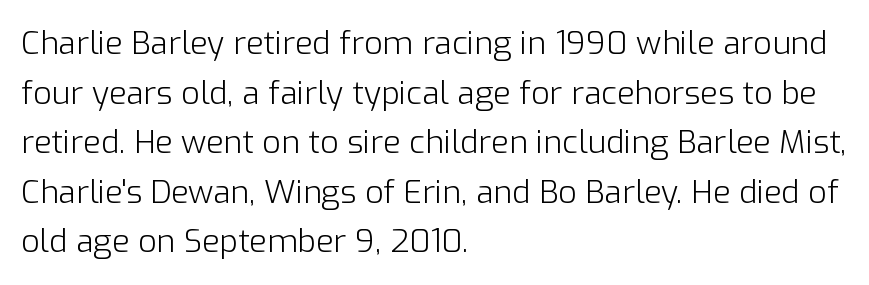
{"serif": "no", "italic": "no", "bold": "no", "weight": "light", "width": "normal", "stroke_contrast": "low", "x_height": "medium", "monospaced": "no", "underline": "no", "align": "left", "line_spacing": "normal", "line_spacing_ratio": 1.55, "letter_spacing": "normal", "letter_spacing_em": 0.0, "glyph_px": 32}
